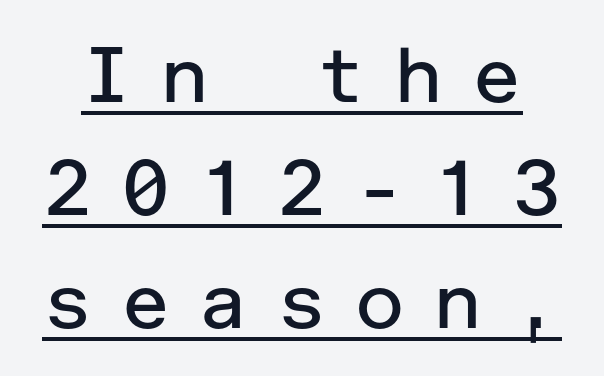
Q: Is the text bold? A: No.
Q: Is the text italic (slanted)? A: No, it is upright.
Q: Is the typeface a serif or a sans-serif typeface? A: Sans-serif.
Q: Is the text underlined? A: Yes.
Q: Is the spacing between letters normal or unusually wide? A: Unusually wide.
Q: Is the spacing between lines tight, normal or loose? A: Normal.
Q: Width (condensed, normal, or wide)? A: Normal.
Q: Stroke contrast? A: Low.
Q: x-height? A: Medium.
